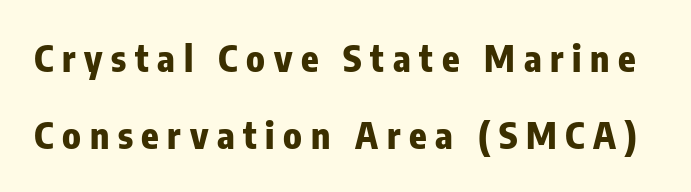
Rows of type keep a wide berth in the vertical direction. Regarding serifs, this sample does without them. It's the straight-up-and-down kind of type. Check under the words: just untouched page. Emphasis by weight is at full strength: bold. Looks like regular typesetting: each glyph gets only the width it needs.
